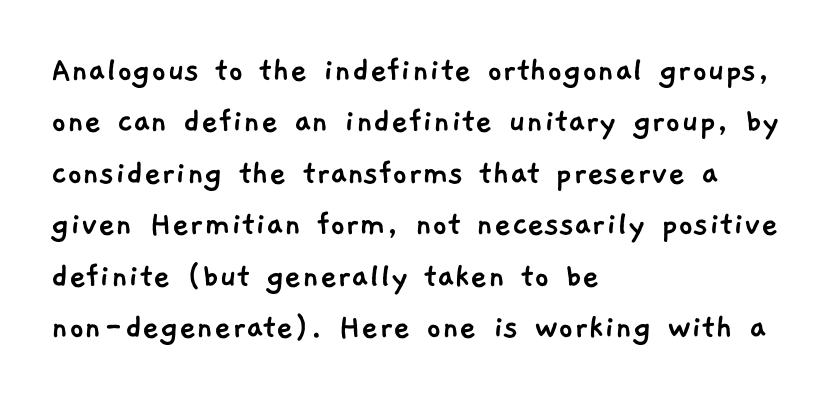
{"serif": "no", "width": "normal", "stroke_contrast": "low", "x_height": "medium", "monospaced": "no", "underline": "no", "align": "left", "line_spacing": "normal", "line_spacing_ratio": 1.39, "letter_spacing": "normal", "letter_spacing_em": 0.0, "glyph_px": 37}
